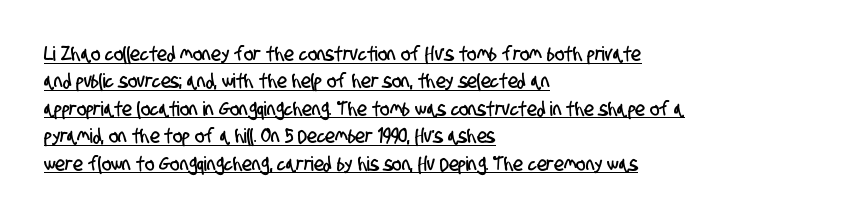
Every row of glyphs begins at an identical x-position on the left. Leading: standard. Inter-character spacing is left at the font's built-in metrics. Every word sits above its own underline.
